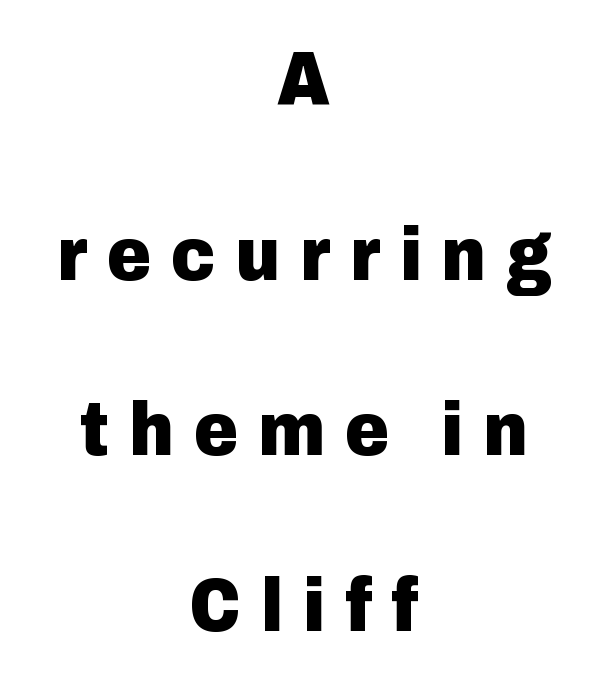
Q: Is the text bold? A: Yes.
Q: Is the text italic (slanted)? A: No, it is upright.
Q: Is the typeface a serif or a sans-serif typeface? A: Sans-serif.
Q: Is the text underlined? A: No.
Q: How is the paragraph aligned? A: Centered.
Q: Is the spacing between letters normal or unusually wide? A: Unusually wide.
Q: Is the spacing between lines tight, normal or loose? A: Loose.
Q: Width (condensed, normal, or wide)? A: Normal.
Q: Stroke contrast? A: Low.
Q: x-height? A: Medium.
Q: Monospaced? A: No.
